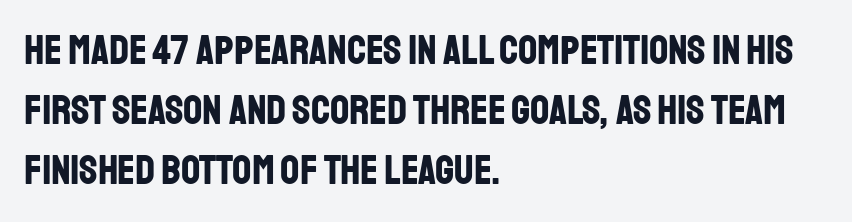
As a designer I'd log this as weight 700, bold. Visually the block forms a straight wall on the left and a jagged coastline on the right. The passage shown is typed in a proportional face where columns would drift. Is there much room between lines? A standard amount, neither cramped nor airy. The designer went with a sans here, leaving each stem footless. Beneath every word, the page is bare.
